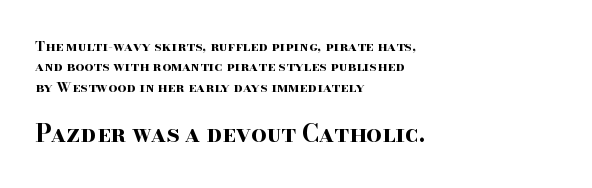
Is the letter spacing exaggerated? No — it looks like the ordinary default. Caption: bold face, heavy strokes. Descender tails drop into unmarked territory. Tall strokes in this sample are plumb rather than angled.
